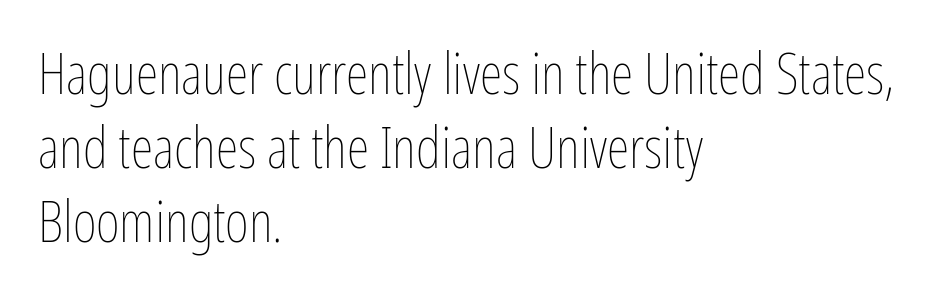
The face used here is proportionally spaced, like ordinary book or web type. Weight class: somewhere from thin through regular. The lines in this sample share a left origin and differ only in where they stop. How are the letters spaced? Ordinarily, with no added tracking. The type sits square on the baseline with zero lean.
